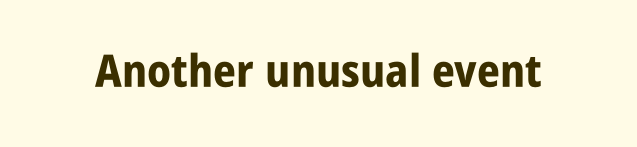
The image shows 45 px bold, condensed sans-serif type, upright; set normal letter spacing, not underlined; low stroke contrast and a large x-height.
